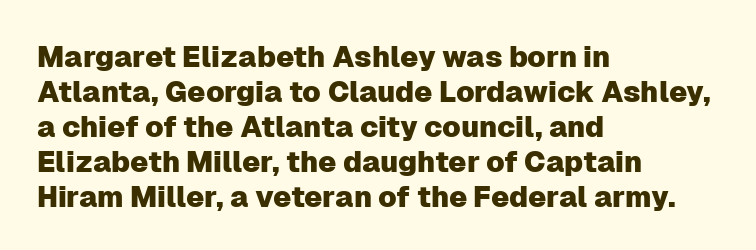
Notice how the stems are strictly vertical — no italics here. Character widths vary here, with narrow letters taking less room than wide ones. Letterform terminals end flat and unadorned throughout the passage. Observe the ordinary spacing: letters are neighbours, not strangers.
